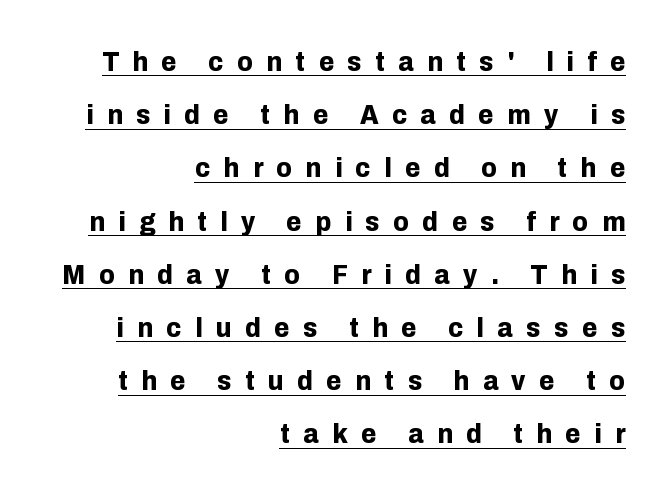
The image shows 28 px bold sans-serif type, upright; set right-aligned, loose line spacing (1.9x), unusually wide letter spacing (+0.48 em), underlined; low stroke contrast and a medium x-height.
